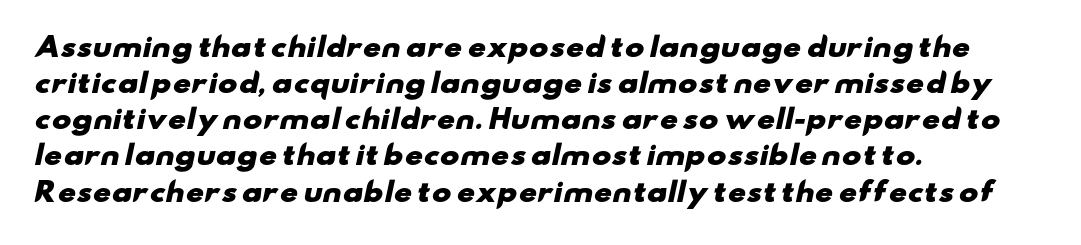
The image shows 26 px bold type; set left-aligned, normal line spacing (1.39x), normal letter spacing, not underlined.
